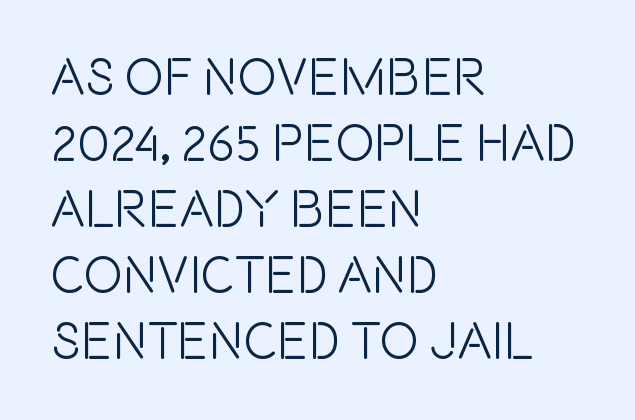
The image shows 52 px condensed sans-serif type, upright; set left-aligned, normal line spacing (1.27x), normal letter spacing, not underlined; a large x-height.
